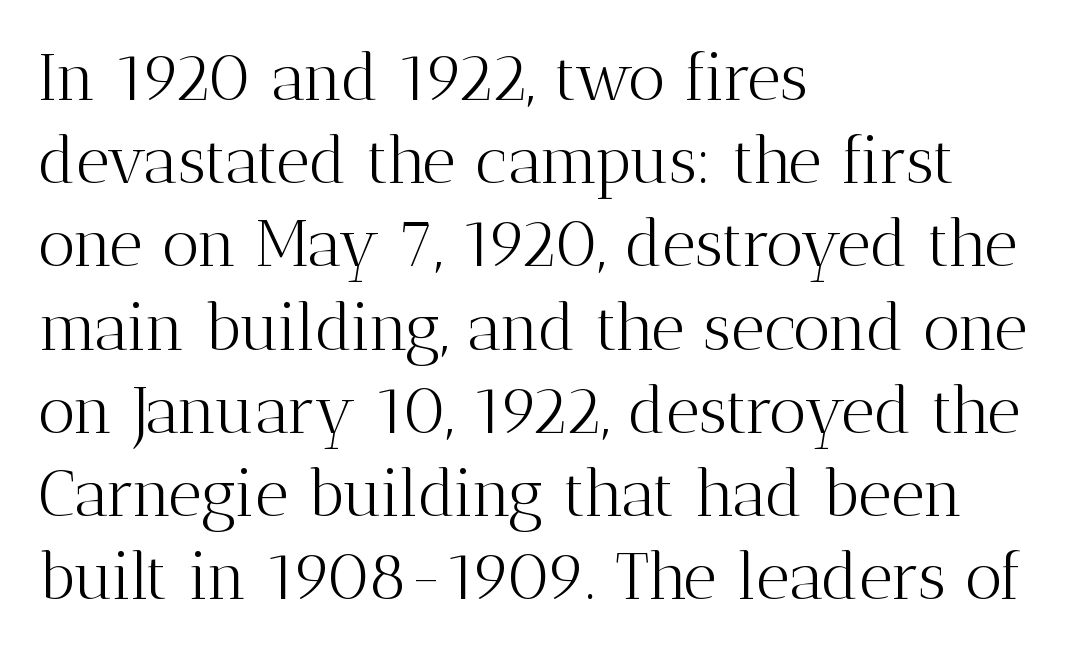
The image shows 65 px light serif type, upright; set left-aligned, normal line spacing (1.28x), normal letter spacing, not underlined; medium stroke contrast and a medium x-height.
